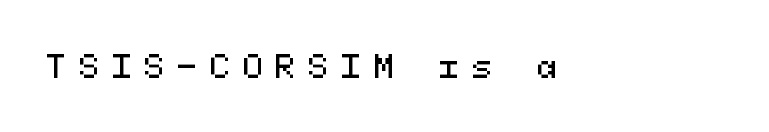
Short note: letters widely spaced. Every stem runs plumb, perpendicular to the baseline. Any mark beneath the type? The region is blank. These lines are rendered in a fixed-pitch font. The letters carry no serifs — their stems end cleanly without finishing strokes.
